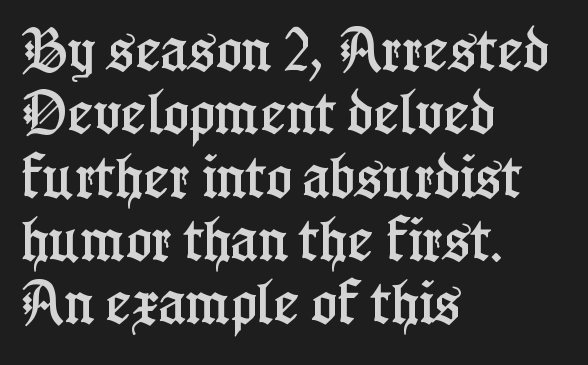
A typesetter would call this zero additional tracking. All the whitespace from short lines collects on the right. Is this a fixed-width face? No — the glyphs have proportional, varying widths. The letters stand upright; this is a roman face.
